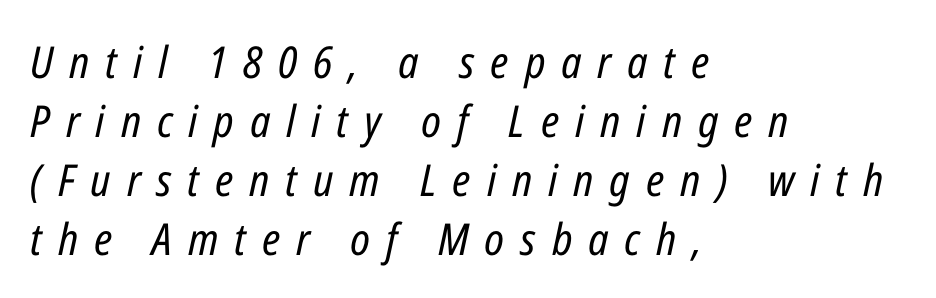
{"italic": "yes", "lean": "right", "slant_degrees": 12, "bold": "no", "weight": "regular", "width": "condensed", "stroke_contrast": "low", "x_height": "medium", "monospaced": "no", "underline": "no", "align": "left", "line_spacing": "normal", "line_spacing_ratio": 1.34, "letter_spacing": "wide", "letter_spacing_em": 0.36, "glyph_px": 44}
